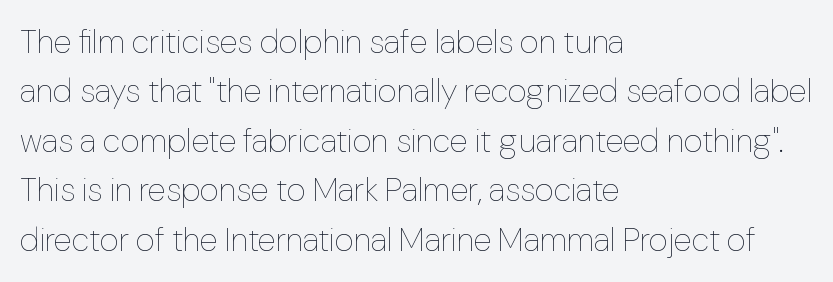
The image shows 33 px thin type, upright; set left-aligned, normal line spacing (1.5x), normal letter spacing, not underlined; low stroke contrast and a medium x-height.
